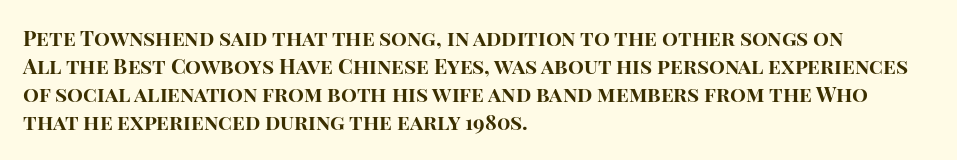
{"italic": "no", "bold": "yes", "underline": "no", "align": "left", "line_spacing": "normal", "line_spacing_ratio": 1.34, "letter_spacing": "normal", "letter_spacing_em": 0.0, "glyph_px": 21}
